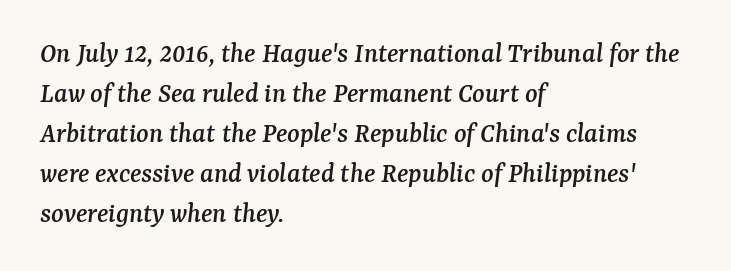
The image shows 29 px serif type, italic (leaning right); set left-aligned, normal line spacing (1.38x), normal letter spacing, not underlined; medium stroke contrast and a medium x-height.
